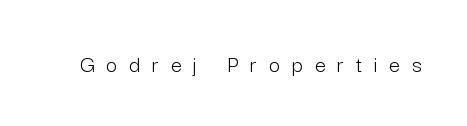
{"italic": "no", "bold": "no", "underline": "no", "letter_spacing": "wide", "letter_spacing_em": 0.49, "glyph_px": 24}
